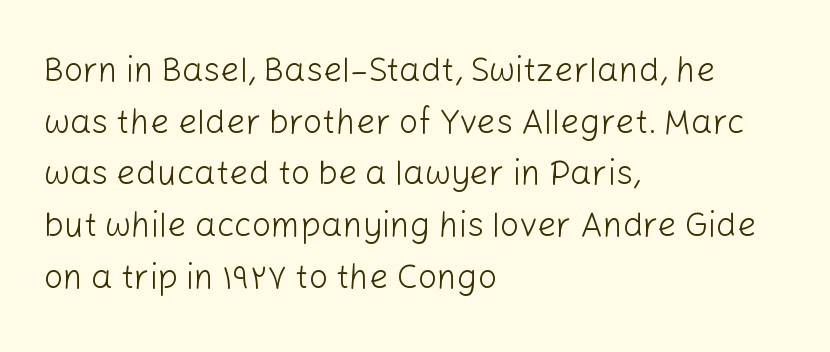
Q: Is the text bold? A: No.
Q: Is the text italic (slanted)? A: No, it is upright.
Q: Is the typeface a serif or a sans-serif typeface? A: Sans-serif.
Q: Is the text underlined? A: No.
Q: How is the paragraph aligned? A: Left-aligned.
Q: Is the spacing between letters normal or unusually wide? A: Normal.
Q: Is the spacing between lines tight, normal or loose? A: Normal.
Q: Width (condensed, normal, or wide)? A: Normal.
Q: Stroke contrast? A: Low.
Q: x-height? A: Medium.
Q: Monospaced? A: No.
